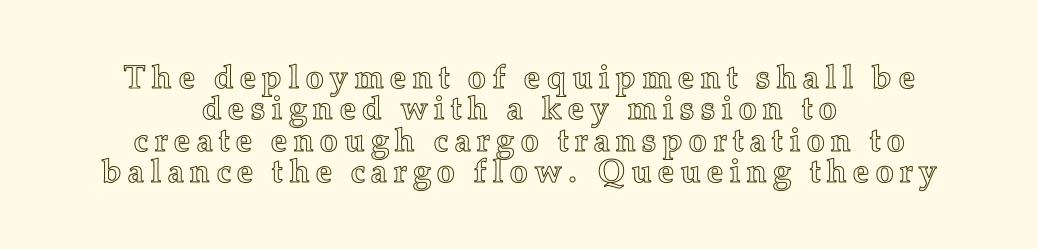
{"italic": "no", "width": "normal", "x_height": "medium", "monospaced": "no", "underline": "no", "align": "center", "line_spacing": "tight", "line_spacing_ratio": 0.95, "glyph_px": 33}
